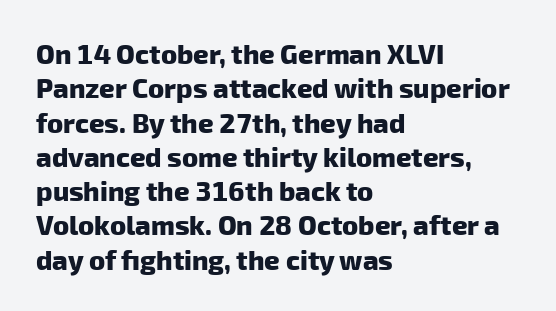
Q: Is the text bold? A: Yes.
Q: Is the text underlined? A: No.
Q: How is the paragraph aligned? A: Left-aligned.
Q: Is the spacing between letters normal or unusually wide? A: Normal.
Q: Is the spacing between lines tight, normal or loose? A: Normal.
